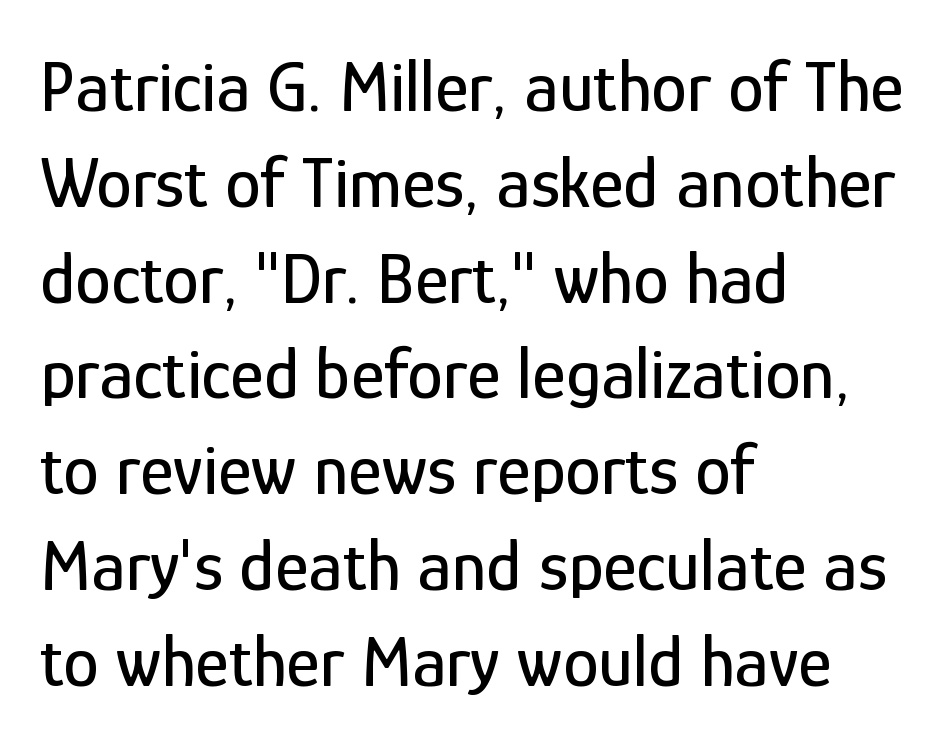
In terms of leading, this rendering sits right in the middle. You can tell it's not italic because the verticals are truly vertical. Looks like regular typesetting: each glyph gets only the width it needs. No extra tracking has been applied to these lines. These lines stack with their left ends in a neat column. Nobody drew a line under any word here.
